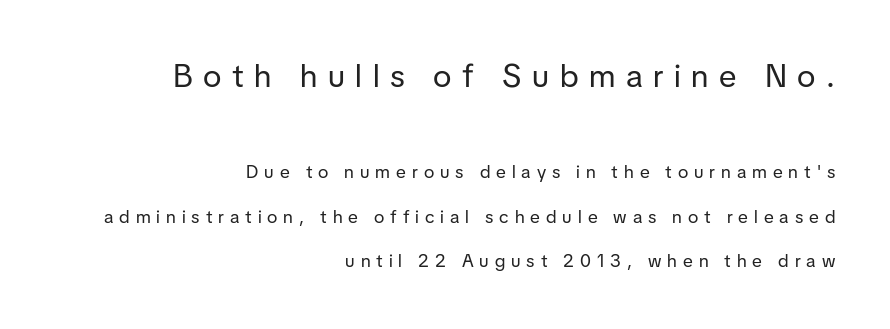
{"serif": "no", "italic": "no", "bold": "no", "weight": "regular", "width": "normal", "stroke_contrast": "low", "x_height": "medium", "monospaced": "no", "underline": "no", "align": "right", "line_spacing": "loose", "line_spacing_ratio": 2.48, "letter_spacing": "wide", "letter_spacing_em": 0.33, "larger_block": "first", "size_ratio": 1.78, "glyph_px": 32}
